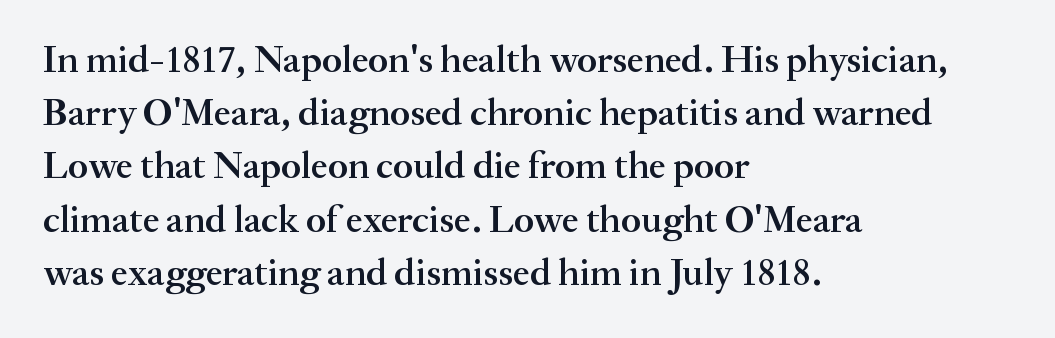
The image shows 38 px semibold serif type, upright; set left-aligned, normal line spacing (1.4x), normal letter spacing, not underlined; medium stroke contrast and a small x-height.
